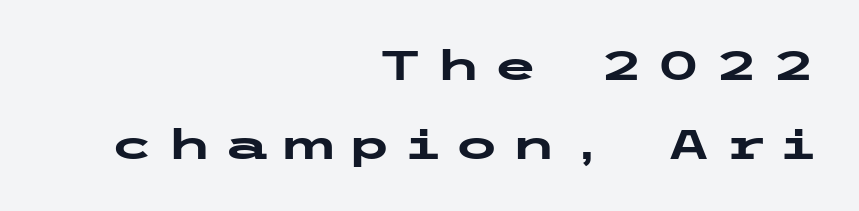
The strip under each line holds only bare page. Font category for this specimen: sans-serif. These words are printed bold, with thick strokes throughout. Notice the wide empty band between every row — that's loose leading. These lines were composed using upright roman letters. The lines are quadded right.
